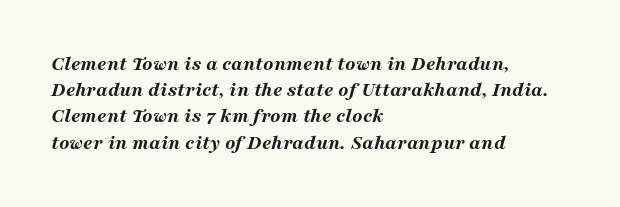
Q: Is the text bold? A: Yes.
Q: Is the text italic (slanted)? A: Yes, it leans right by about 16 degrees.
Q: Is the text underlined? A: No.
Q: How is the paragraph aligned? A: Left-aligned.
Q: Is the spacing between letters normal or unusually wide? A: Normal.
Q: Is the spacing between lines tight, normal or loose? A: Normal.
